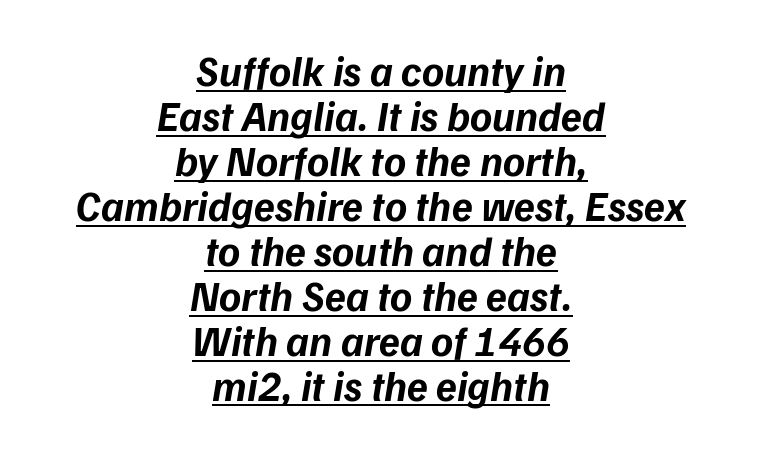
{"italic": "yes", "lean": "right", "slant_degrees": 9, "bold": "yes", "weight": "bold", "width": "normal", "stroke_contrast": "low", "x_height": "medium", "monospaced": "no", "underline": "yes", "align": "center", "line_spacing": "tight", "line_spacing_ratio": 1.07, "letter_spacing": "normal", "letter_spacing_em": 0.0, "glyph_px": 42}
